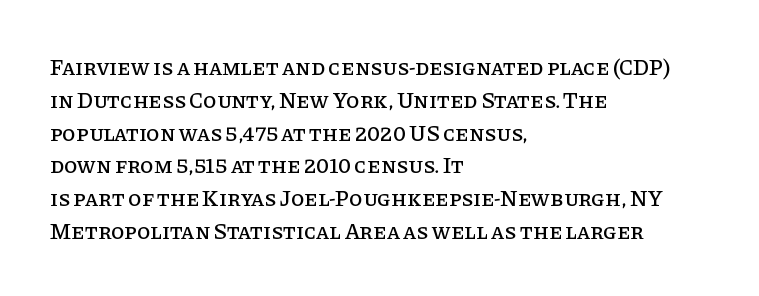
The specimen omits any rule beneath the text block's lines. Is the letter spacing exaggerated? No — it looks like the ordinary default. The typography opts for an upright posture over an oblique one. The rag falls on the right side of this text block. Baseline-to-baseline distance is the conventional proportion of letter height.
